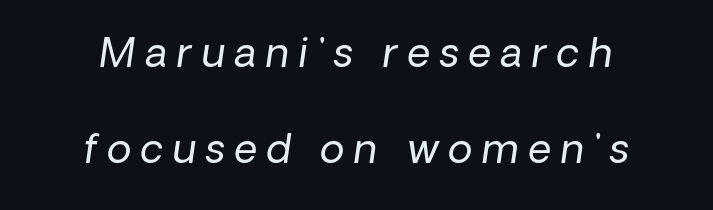
Spacing verdict: proportional, widths tailored to each character. Does the lettering tilt? It does — this is italic. Honestly, the letter spacing is so wide it's the main thing you notice. Just letters on the line, the space beneath them empty. You could fit nearly another row in the gap between these rows.
